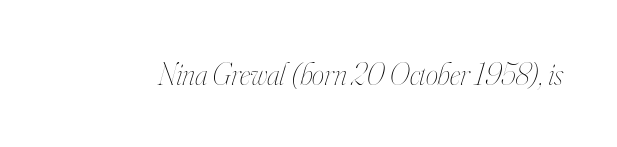
{"italic": "yes", "lean": "right", "slant_degrees": 16, "bold": "no", "weight": "thin", "width": "condensed", "stroke_contrast": "high", "x_height": "small", "monospaced": "no", "underline": "no", "letter_spacing": "normal", "letter_spacing_em": 0.0, "glyph_px": 31}
